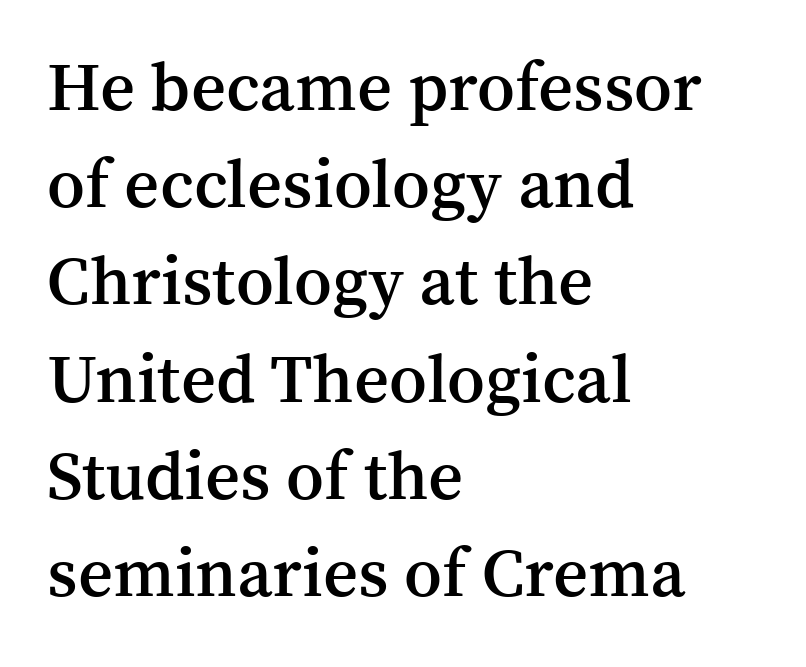
Descenders are the only things crossing below the line. Rows of type keep a routine distance in the vertical direction. Notice how the passage keeps a crisp vertical edge on the left only. Posture: vertical. These lines are rendered in a variable-pitch font.
